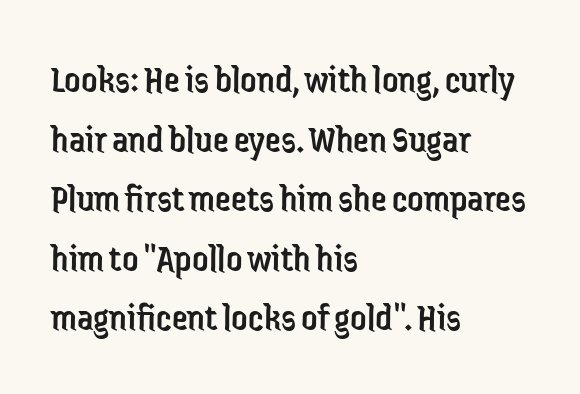
{"serif": "no", "italic": "no", "bold": "no", "weight": "regular", "width": "condensed", "stroke_contrast": "low", "x_height": "medium", "monospaced": "no", "underline": "no", "align": "left", "line_spacing": "normal", "line_spacing_ratio": 1.49, "letter_spacing": "normal", "letter_spacing_em": 0.0, "glyph_px": 40}
